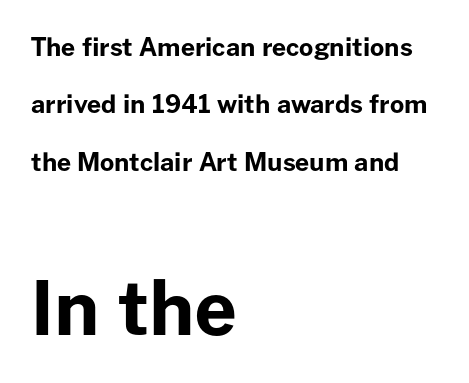
Typeset ragged right — the left edge is the straight one. Has an underline been added? It has not. Regarding leading, the lines here are spaced well apart. Top chunk: small. Bottom chunk: large.
